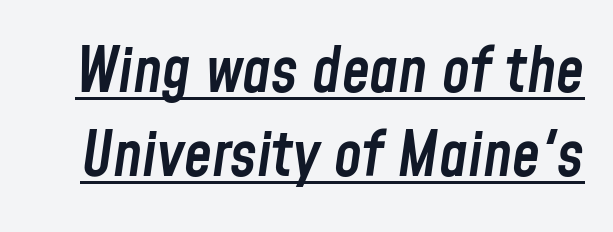
The words here are underlined. Designer's note — italics engaged. Leading matches the norm, producing a regular column. These lines are rendered in a variable-pitch font.
